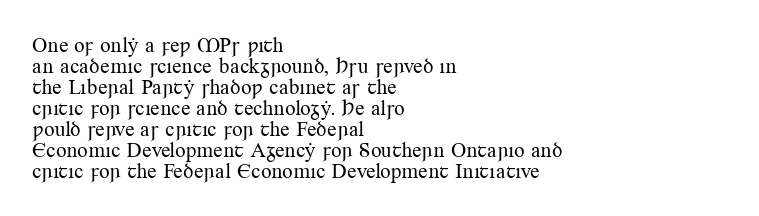
The image shows 21 px text type, upright; set left-aligned, tight line spacing (1.0x), normal letter spacing, not underlined.
